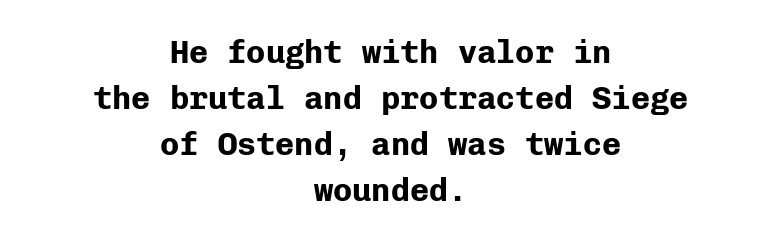
{"serif": "no", "italic": "no", "bold": "yes", "weight": "bold", "width": "normal", "stroke_contrast": "low", "x_height": "medium", "monospaced": "yes", "underline": "no", "align": "center", "line_spacing": "normal", "line_spacing_ratio": 1.44, "letter_spacing": "normal", "letter_spacing_em": 0.0, "glyph_px": 32}
